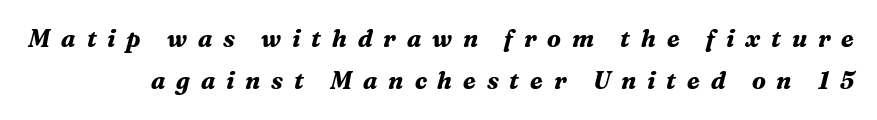
Q: Is the text bold? A: Yes.
Q: Is the text italic (slanted)? A: Yes, it leans right by about 16 degrees.
Q: Is the text underlined? A: No.
Q: Is the spacing between letters normal or unusually wide? A: Unusually wide.
